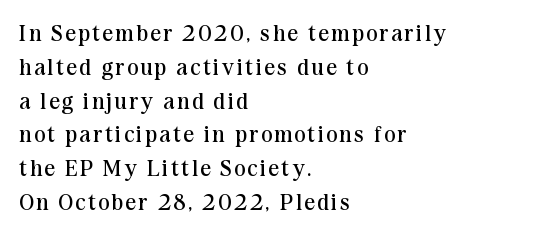
Q: Is the text bold? A: No.
Q: Is the text italic (slanted)? A: No, it is upright.
Q: Is the text underlined? A: No.
Q: How is the paragraph aligned? A: Left-aligned.
Q: Is the spacing between lines tight, normal or loose? A: Normal.
